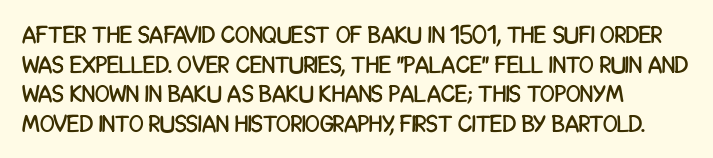
The rag falls on the right side of this text block. This sample uses an upright cut, with every glyph sitting square on the baseline. This sample uses plain, unmodified letter spacing. The strip under each line holds only bare page.
